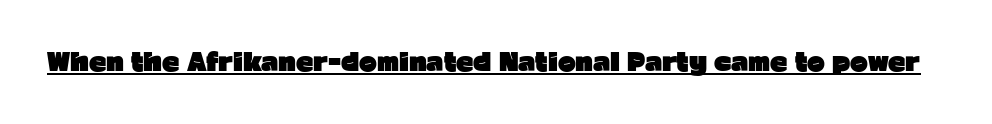
The image shows 24 px bold type, upright; set normal letter spacing, underlined.
